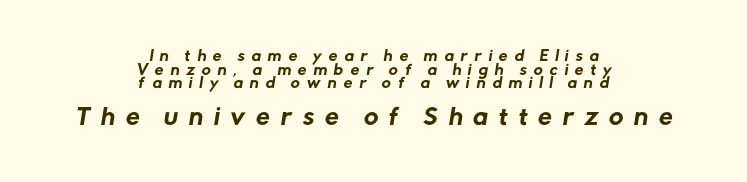
{"underline": "no", "align": "center", "line_spacing": "tight", "line_spacing_ratio": 0.97, "letter_spacing": "wide", "letter_spacing_em": 0.49, "larger_block": "second", "size_ratio": 1.57, "glyph_px": 22}
